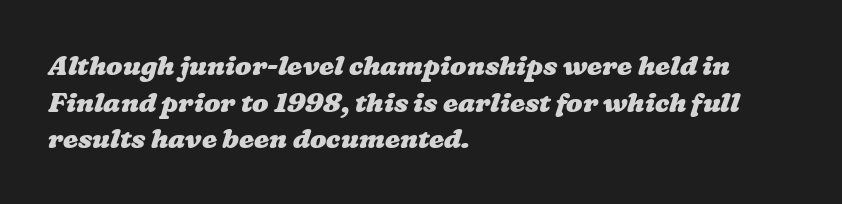
One glance says typical: line gaps are just what's usual. Caption: multi-line text, flush left, ragged right. The letterforms sit shoulder to shoulder at normal distance. The sample has been set heavy, in full bold. Descenders hang freely into open space.
